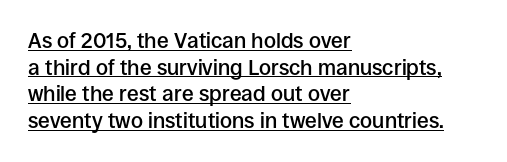
Q: Is the text bold? A: Semi-bold.
Q: Is the text italic (slanted)? A: No, it is upright.
Q: Is the text underlined? A: Yes.
Q: How is the paragraph aligned? A: Left-aligned.
Q: Is the spacing between letters normal or unusually wide? A: Normal.
Q: Is the spacing between lines tight, normal or loose? A: Normal.
